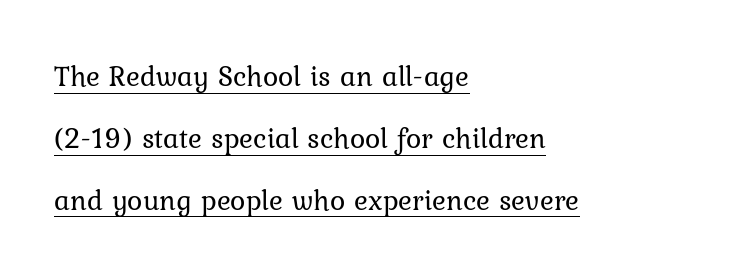
The image shows 29 px regular-weight serif type, upright; set left-aligned, loose line spacing (2.13x), normal letter spacing, underlined; low stroke contrast and a medium x-height.
